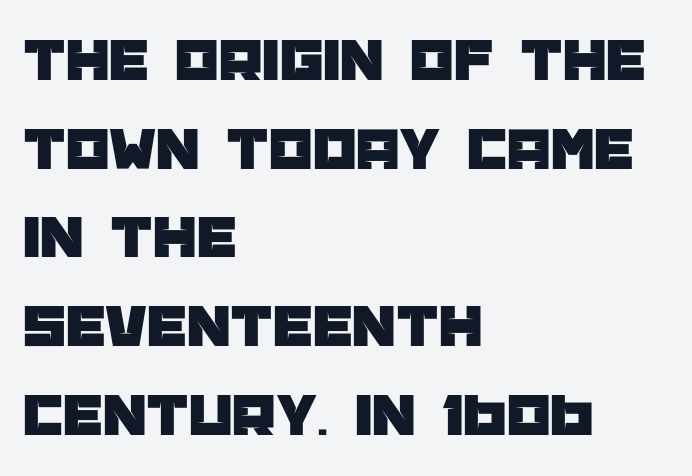
{"serif": "no", "italic": "no", "width": "normal", "stroke_contrast": "low", "x_height": "large", "monospaced": "no", "underline": "no", "align": "left", "line_spacing": "normal", "line_spacing_ratio": 1.43, "letter_spacing": "normal", "letter_spacing_em": 0.0, "glyph_px": 62}
